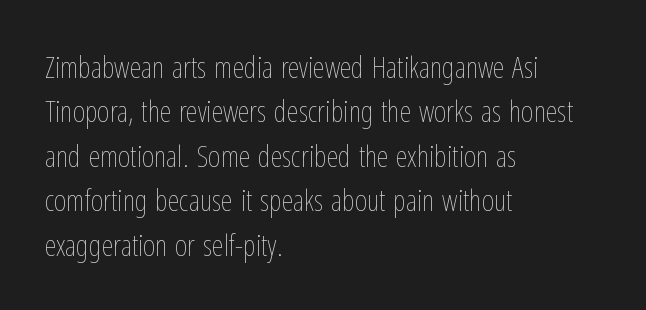
Characters remain perfectly vertical along every line. This sample has the flowing, uneven cadence of proportional lettering. Is there much room between lines? A standard amount, neither cramped nor airy. Students, note that the glyphs here touch the page at normal intervals. The face looks like a standard text weight, possibly lighter.
